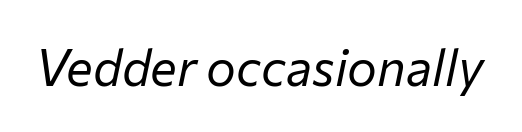
Q: Is the text bold? A: No.
Q: Is the text italic (slanted)? A: Yes, it leans right by about 12 degrees.
Q: Is the text underlined? A: No.
Q: Is the spacing between letters normal or unusually wide? A: Normal.
Q: Width (condensed, normal, or wide)? A: Normal.
Q: Stroke contrast? A: Low.
Q: x-height? A: Medium.
Q: Monospaced? A: No.
